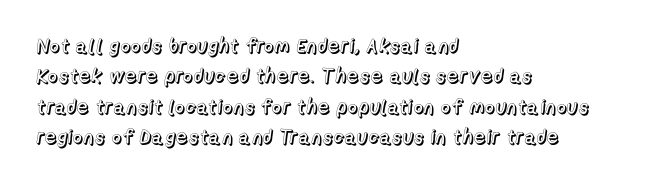
{"underline": "no", "align": "left", "line_spacing": "normal", "line_spacing_ratio": 1.52, "letter_spacing": "normal", "letter_spacing_em": 0.0, "glyph_px": 20}
